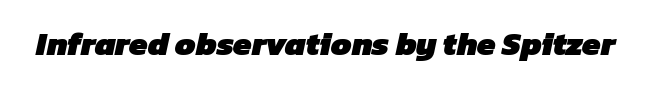
{"serif": "no", "bold": "yes", "weight": "heavy", "width": "normal", "stroke_contrast": "low", "x_height": "medium", "monospaced": "no", "underline": "no", "letter_spacing": "normal", "letter_spacing_em": 0.0, "glyph_px": 33}
